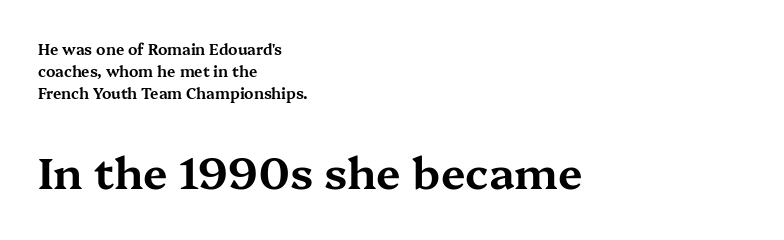
Q: Is the text italic (slanted)? A: No, it is upright.
Q: Is the typeface a serif or a sans-serif typeface? A: Serif.
Q: Is the text underlined? A: No.
Q: How is the paragraph aligned? A: Left-aligned.
Q: Is the spacing between letters normal or unusually wide? A: Normal.
Q: Is the spacing between lines tight, normal or loose? A: Normal.
Q: Which block of text is set in a larger size, the first (top) or the second (bottom)? A: The second (bottom) one.
Q: Width (condensed, normal, or wide)? A: Wide.
Q: Stroke contrast? A: Medium.
Q: x-height? A: Medium.
Q: Monospaced? A: No.
